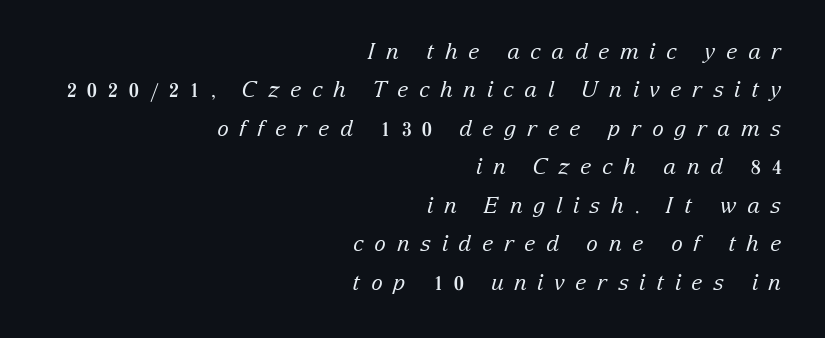
The image shows 22 px text type, italic (leaning right); set right-aligned, line spacing 1.75x, unusually wide letter spacing (+0.48 em), not underlined.
